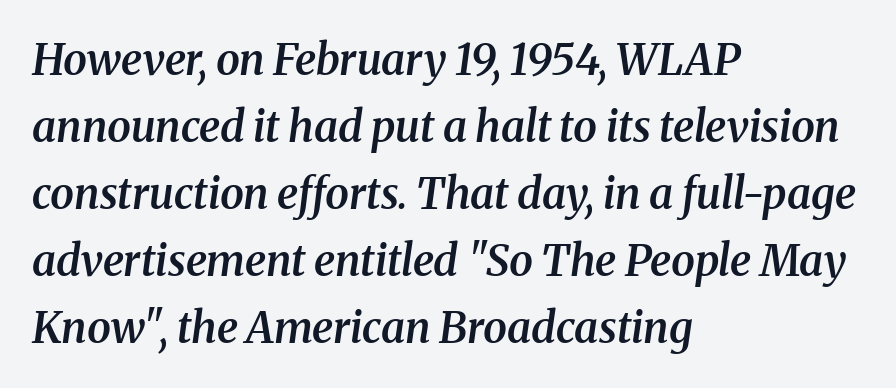
The face used here is a semibold: visibly heavier than regular, lighter than bold. Regarding leading, the lines here are spaced in the standard way. The rendering uses natural spacing where letterforms have individual widths. A classic flush-left, rag-right setting is used for this passage.
